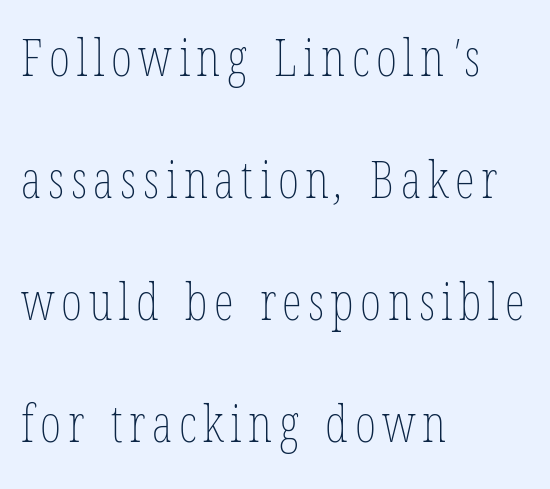
Q: Is the text bold? A: No.
Q: Is the text underlined? A: No.
Q: How is the paragraph aligned? A: Left-aligned.
Q: Is the spacing between lines tight, normal or loose? A: Loose.
Q: Width (condensed, normal, or wide)? A: Condensed.
Q: Stroke contrast? A: Low.
Q: x-height? A: Medium.
Q: Monospaced? A: No.
